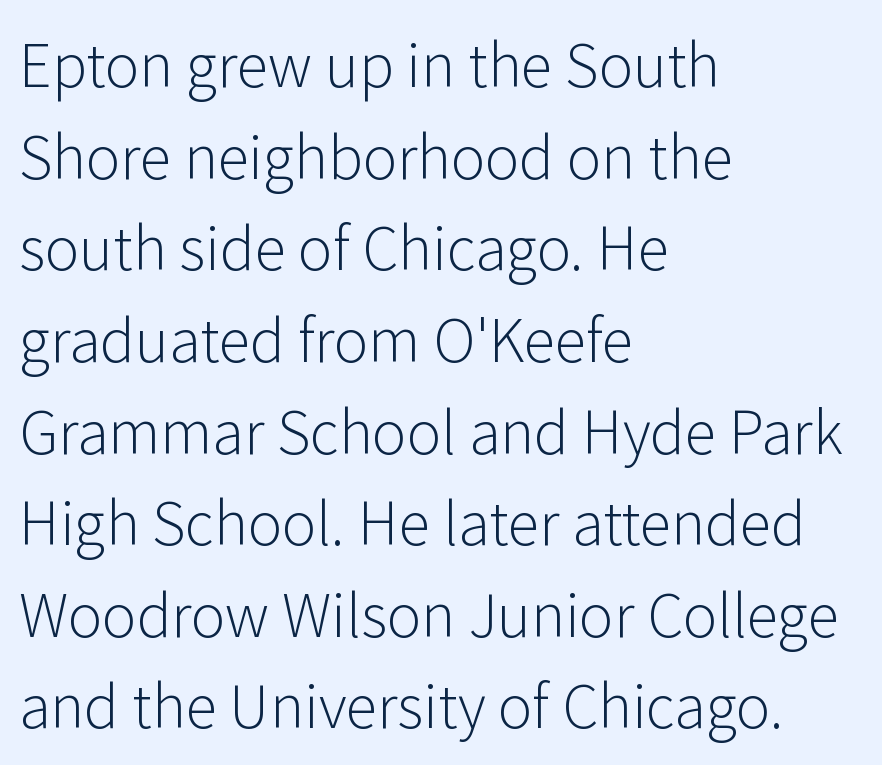
The image shows 58 px light sans-serif type, upright; set left-aligned, normal line spacing (1.58x), normal letter spacing, not underlined; low stroke contrast and a medium x-height.
